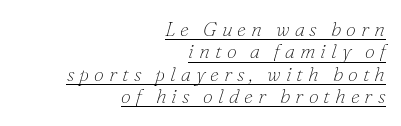
{"italic": "yes", "lean": "right", "slant_degrees": 16, "bold": "no", "underline": "yes", "align": "right", "line_spacing": "tight", "line_spacing_ratio": 1.12, "letter_spacing": "wide", "letter_spacing_em": 0.25, "glyph_px": 20}
